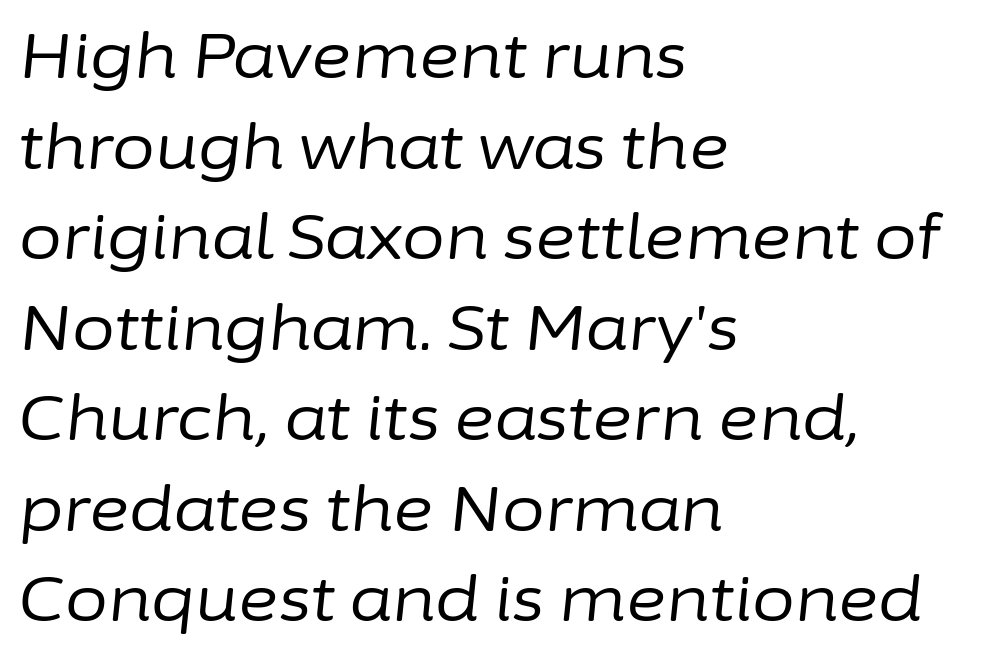
Q: Is the text bold? A: No.
Q: Is the text italic (slanted)? A: Yes, it leans right by about 6 degrees.
Q: Is the text underlined? A: No.
Q: How is the paragraph aligned? A: Left-aligned.
Q: Is the spacing between letters normal or unusually wide? A: Normal.
Q: Is the spacing between lines tight, normal or loose? A: Normal.
Q: Width (condensed, normal, or wide)? A: Normal.
Q: Stroke contrast? A: Low.
Q: x-height? A: Medium.
Q: Monospaced? A: No.
